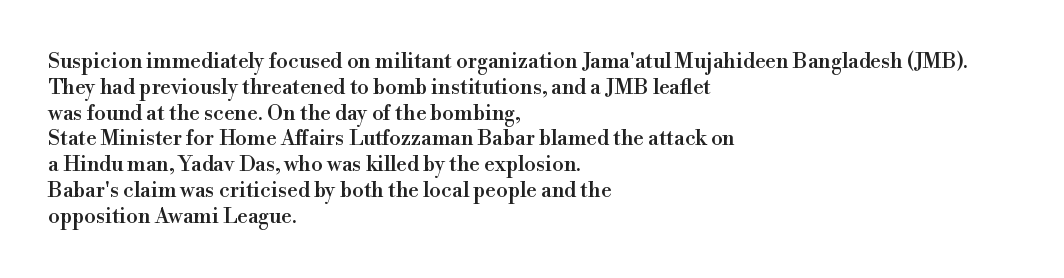
The image shows 21 px text type, upright; set left-aligned, line spacing 1.23x, normal letter spacing, not underlined.
